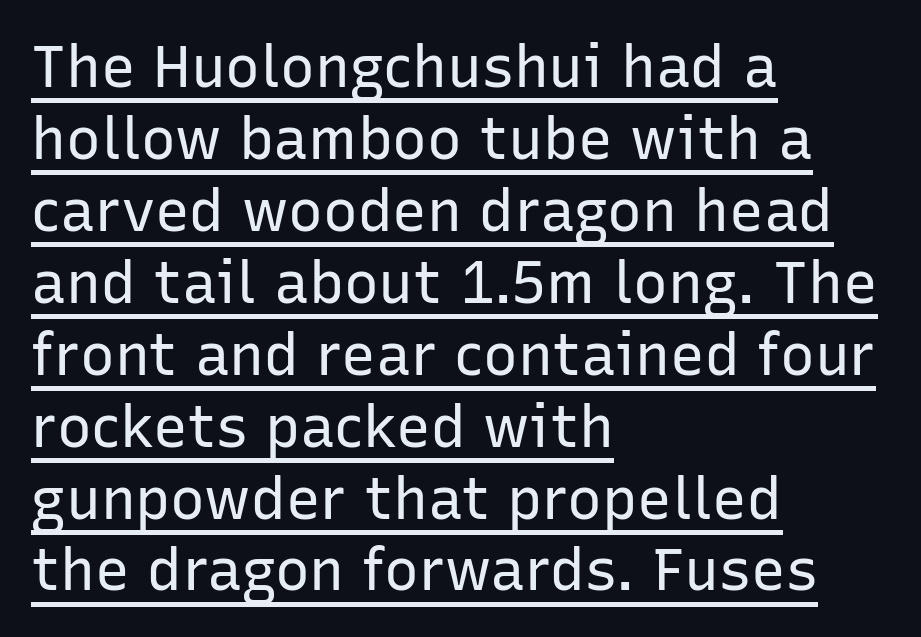
The image shows 58 px regular-weight sans-serif type, upright; set left-aligned, line spacing 1.24x, normal letter spacing, underlined; low stroke contrast and a medium x-height.
